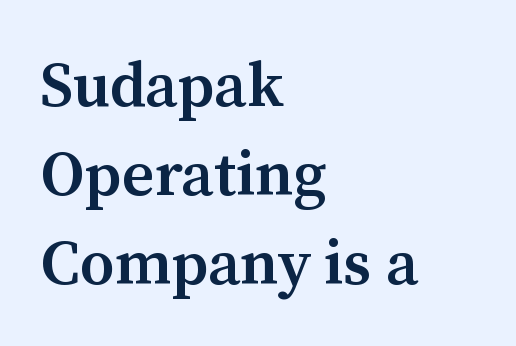
{"serif": "yes", "italic": "no", "bold": "semi", "weight": "semibold", "width": "normal", "stroke_contrast": "medium", "x_height": "medium", "monospaced": "no", "underline": "no", "align": "left", "line_spacing": "normal", "line_spacing_ratio": 1.41, "letter_spacing": "normal", "letter_spacing_em": 0.0, "glyph_px": 63}
